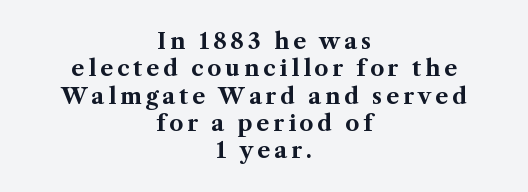
The sample has been set heavy, in full bold. Type without underlining. This is roman type, the default non-slanted kind. Where is the straight margin? There isn't one; the lines are centered.
